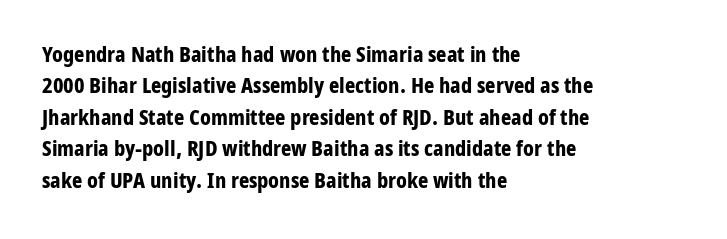
{"italic": "no", "bold": "yes", "underline": "no", "align": "left", "line_spacing": "normal", "line_spacing_ratio": 1.43, "letter_spacing": "normal", "letter_spacing_em": 0.0, "glyph_px": 22}
